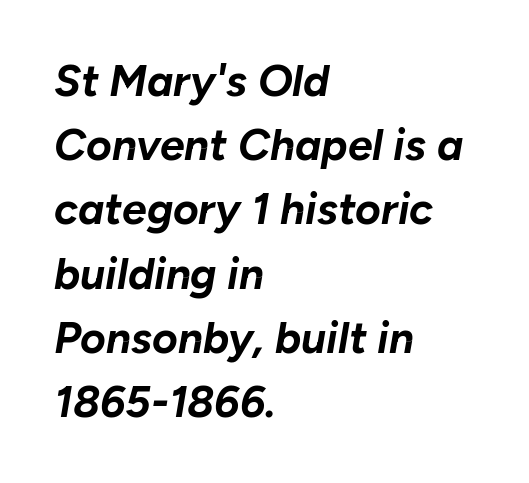
Q: Is the text bold? A: Yes.
Q: Is the text italic (slanted)? A: Yes, it leans right by about 10 degrees.
Q: Is the text underlined? A: No.
Q: How is the paragraph aligned? A: Left-aligned.
Q: Is the spacing between letters normal or unusually wide? A: Normal.
Q: Is the spacing between lines tight, normal or loose? A: Normal.
Q: Width (condensed, normal, or wide)? A: Normal.
Q: Stroke contrast? A: Low.
Q: x-height? A: Medium.
Q: Monospaced? A: No.
